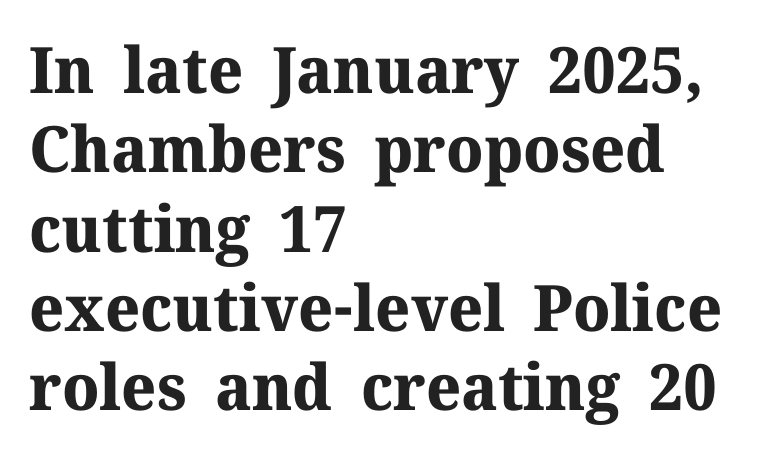
The image shows 64 px bold serif type, upright; set left-aligned, line spacing 1.24x, normal letter spacing, not underlined; medium stroke contrast and a medium x-height.
